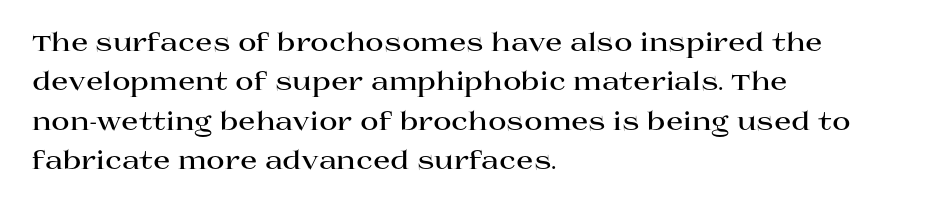
Evenly set lines give the paragraph a standard silhouette. Glance below the letters and you will spot only blank space. Typeset ragged right — the left edge is the straight one. This sample uses plain, unmodified letter spacing. Style check: upright. I'd describe the lettering as bold — thick and assertive.
